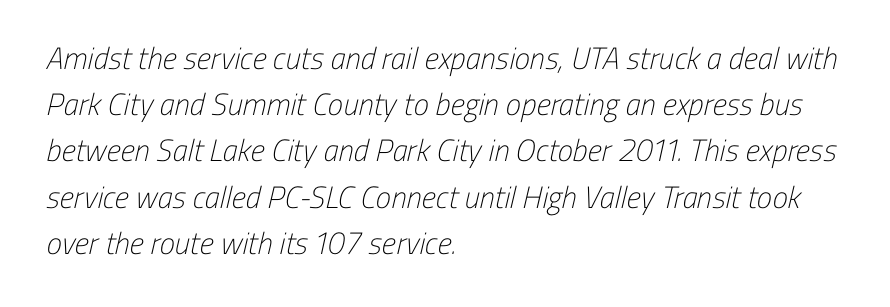
Nobody drew a line under any word here. You could not count columns in this text — the font is proportionally spaced. The letters carry no serifs — their stems end cleanly without finishing strokes. Stroke mass is kept to a normal reading level or below. This rendering leaves character spacing at its baseline value. Notice how the passage keeps a crisp vertical edge on the left only.
